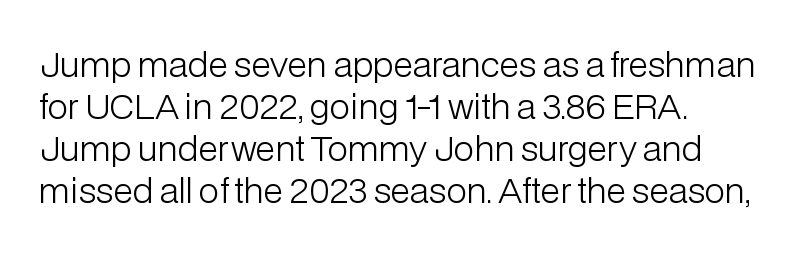
Q: Is the text bold? A: No.
Q: Is the text italic (slanted)? A: No, it is upright.
Q: Is the typeface a serif or a sans-serif typeface? A: Sans-serif.
Q: Is the text underlined? A: No.
Q: Is the spacing between letters normal or unusually wide? A: Normal.
Q: Width (condensed, normal, or wide)? A: Normal.
Q: Stroke contrast? A: Low.
Q: x-height? A: Medium.
Q: Monospaced? A: No.
